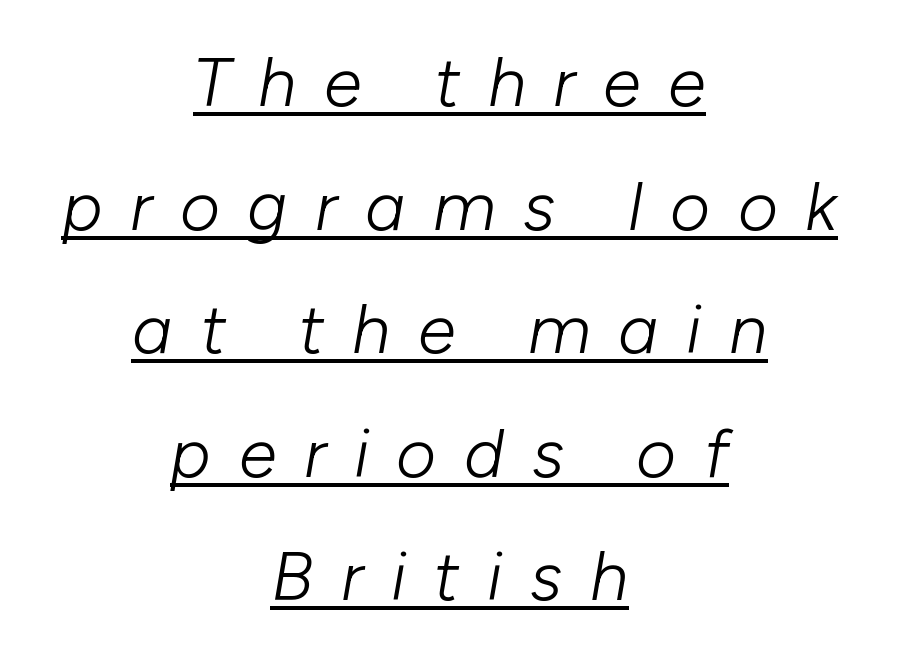
The image shows 69 px light type, italic (leaning right); set centered, line spacing 1.79x, unusually wide letter spacing (+0.4 em), underlined; low stroke contrast and a medium x-height.
